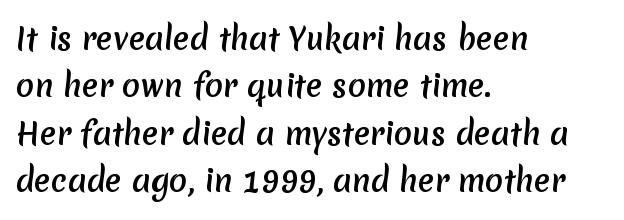
Descenders hang freely into open space. The compositor pushed each line to the left boundary. Spacing verdict: proportional, widths tailored to each character. Serif or sans? Sans — the stroke terminals are bare.
